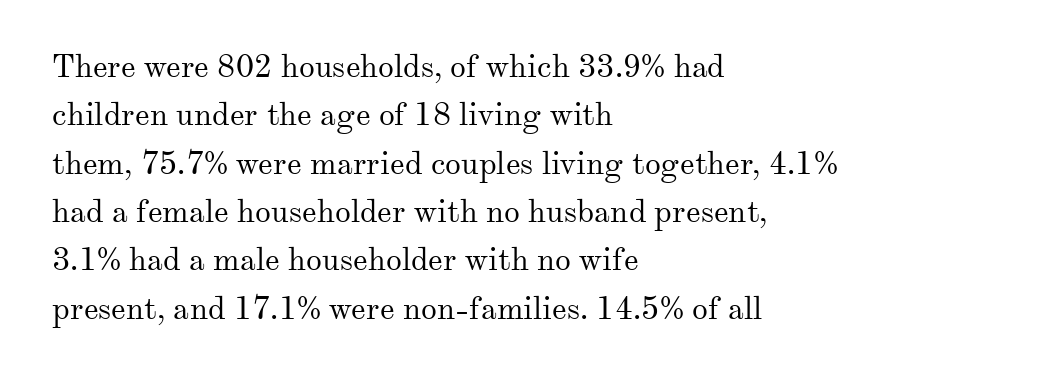
What stands out about the letter spacing? Nothing — it is the standard amount. This is serif lettering, the kind often seen in printed books. Think of a printed novel: that variable character pitch is what you see here. Is there much room between lines? A standard amount, neither cramped nor airy. Does the lettering tilt? It doesn't — this is upright.
